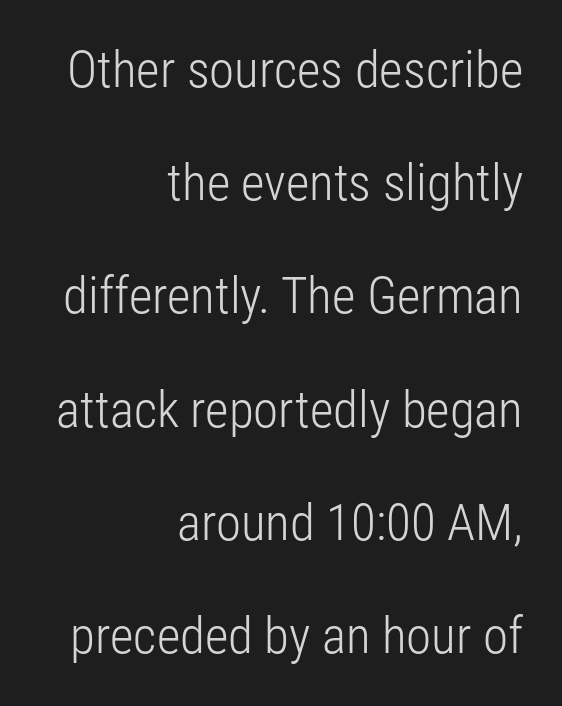
Q: Is the text bold? A: No.
Q: Is the text italic (slanted)? A: No, it is upright.
Q: Is the typeface a serif or a sans-serif typeface? A: Sans-serif.
Q: Is the text underlined? A: No.
Q: How is the paragraph aligned? A: Right-aligned.
Q: Is the spacing between letters normal or unusually wide? A: Normal.
Q: Is the spacing between lines tight, normal or loose? A: Loose.
Q: Width (condensed, normal, or wide)? A: Condensed.
Q: Stroke contrast? A: Low.
Q: x-height? A: Medium.
Q: Monospaced? A: No.
